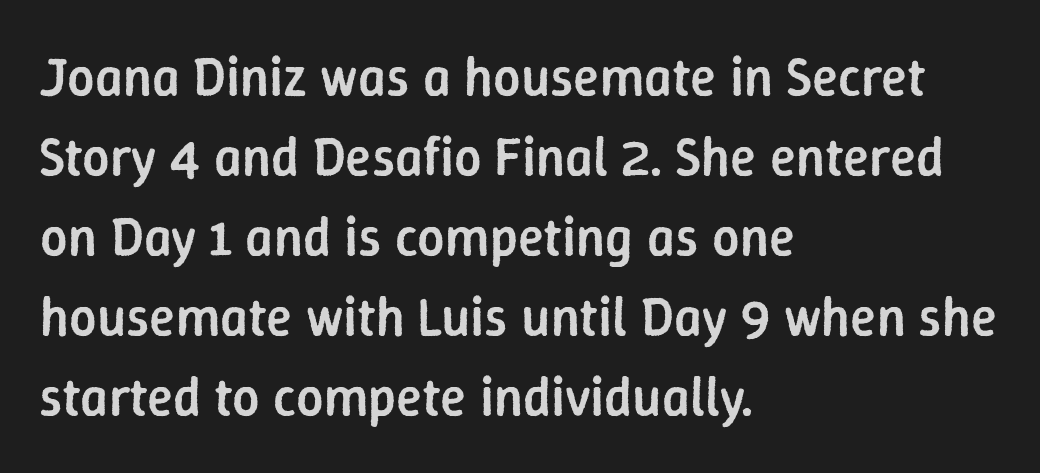
Compared with typical body copy, the letter spacing here is the same. These lines are rendered in a variable-pitch font. Each glyph is drawn with semibold strokes, heavier than normal yet not fully bold. Baseline-to-baseline distance is the conventional proportion of letter height.
